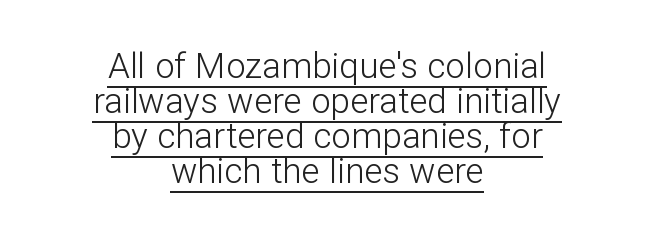
Q: Is the text bold? A: No.
Q: Is the text italic (slanted)? A: No, it is upright.
Q: Is the typeface a serif or a sans-serif typeface? A: Sans-serif.
Q: Is the text underlined? A: Yes.
Q: How is the paragraph aligned? A: Centered.
Q: Is the spacing between letters normal or unusually wide? A: Normal.
Q: Is the spacing between lines tight, normal or loose? A: Tight.
Q: Width (condensed, normal, or wide)? A: Normal.
Q: Stroke contrast? A: Low.
Q: x-height? A: Medium.
Q: Monospaced? A: No.
